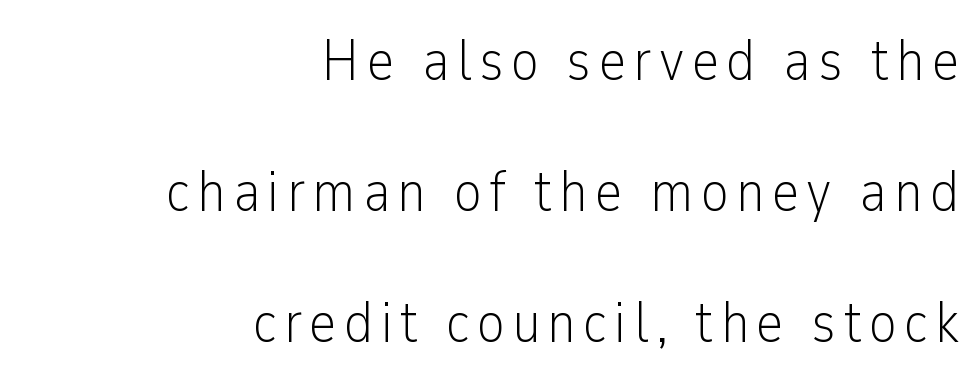
Q: Is the text bold? A: No.
Q: Is the text italic (slanted)? A: No, it is upright.
Q: Is the typeface a serif or a sans-serif typeface? A: Sans-serif.
Q: Is the text underlined? A: No.
Q: How is the paragraph aligned? A: Right-aligned.
Q: Is the spacing between lines tight, normal or loose? A: Loose.
Q: Width (condensed, normal, or wide)? A: Condensed.
Q: Stroke contrast? A: Low.
Q: x-height? A: Medium.
Q: Monospaced? A: No.
